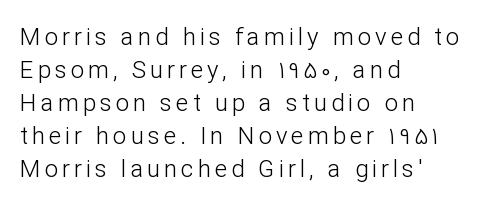
Layout note: lines flush left. Type without underlining. These glyphs show unthickened strokes, regular width or finer. Does the leading feel generous? No, just average. Posture: straight, roman, zero tilt.
